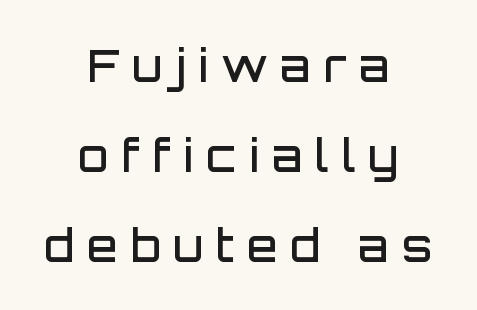
A student would call this center alignment; a typographer would say set centered. You could not count columns in this text — the font is proportionally spaced. Leading: increased. Nothing sits at the stroke ends, so this counts as sans-serif. Each word looks stretched out because of the extra space between its letters.
